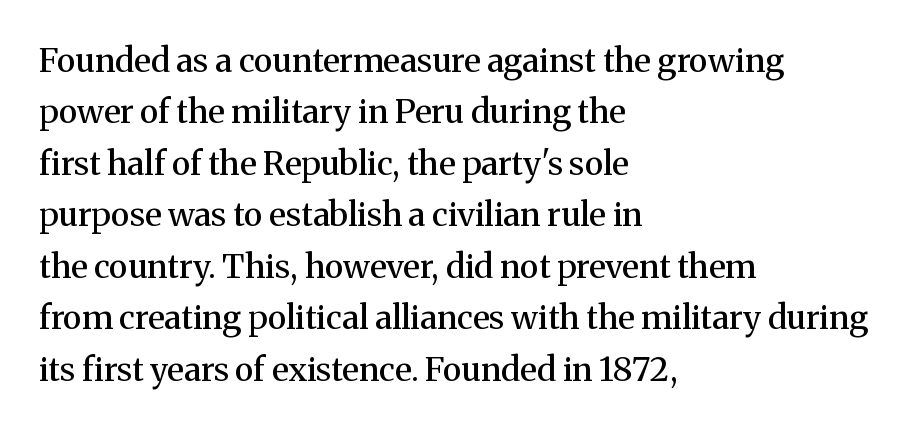
Heft: intermediate — a semibold. Look at the tracking — it's just the regular setting, nothing added. Tall strokes in this sample are plumb rather than angled. Caption: multi-line text, flush left, ragged right. Just letters on the line, the space beneath them empty. Each letter keeps its own natural width here, so spacing adapts to shape.
